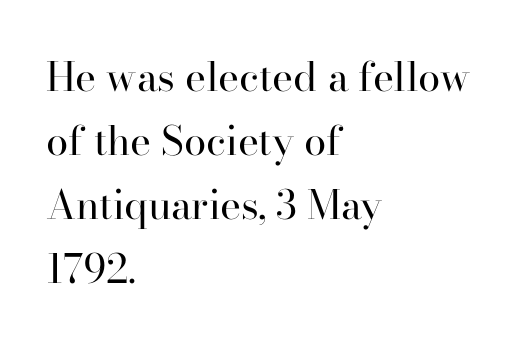
Character widths vary here, with narrow letters taking less room than wide ones. The typography opts for an upright posture over an oblique one. Leading matches the norm, producing a regular column. Letters have the restrained weight of plain body copy at most. Observe the ordinary spacing: letters are neighbours, not strangers. The strip under each line holds only bare page.
